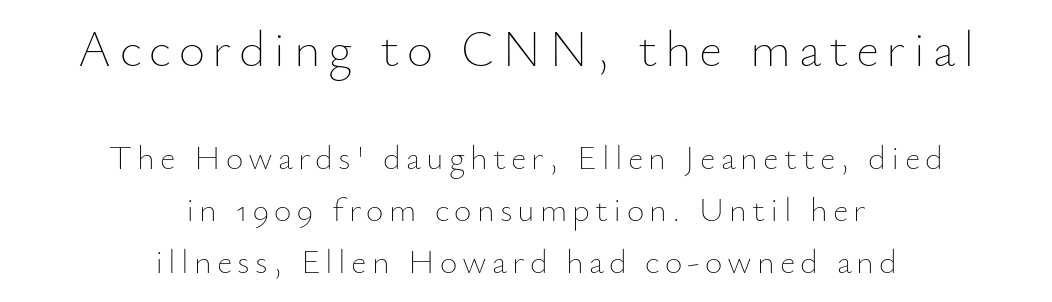
The passage shown stacks its lines at a standard gap. The rendering uses natural spacing where letterforms have individual widths. The area under the type is left untouched. The emphasis by scale lands on block number one, above. Reading down the block, each line starts at a different indent, mirrored at its end. Heft: none added — not bold.
